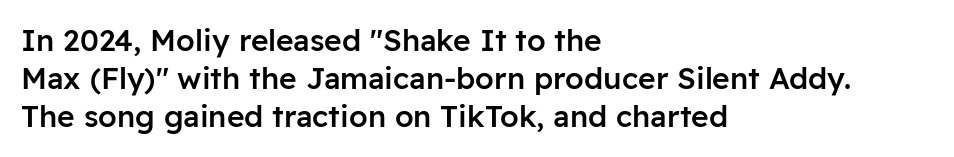
The image shows 30 px semibold sans-serif type, upright; set left-aligned, normal line spacing (1.27x), normal letter spacing, not underlined; low stroke contrast and a medium x-height.
